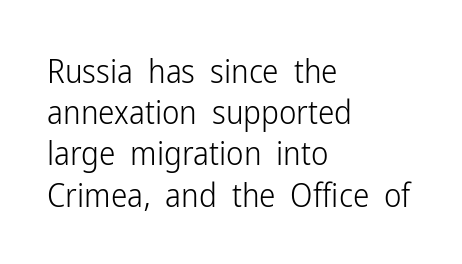
If you measured baseline to baseline, you'd find a middling distance. Descenders are the only things crossing below the line. Students, note that the glyphs here touch the page at normal intervals. Summary of weight: not heavy and not bold. The passage shown is typed in a proportional face where columns would drift.
